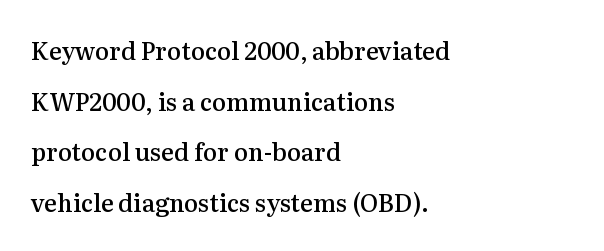
Q: Is the text bold? A: Semi-bold.
Q: Is the text italic (slanted)? A: No, it is upright.
Q: Is the text underlined? A: No.
Q: How is the paragraph aligned? A: Left-aligned.
Q: Is the spacing between letters normal or unusually wide? A: Normal.
Q: Is the spacing between lines tight, normal or loose? A: Loose.
